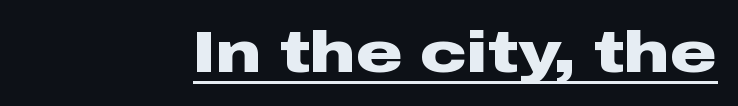
The image shows 58 px heavy, wide sans-serif type, upright; set normal letter spacing, underlined; low stroke contrast and a medium x-height.
